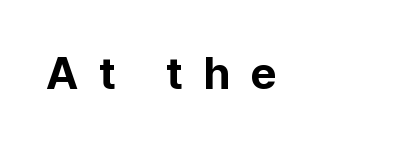
{"serif": "no", "italic": "no", "bold": "yes", "weight": "bold", "width": "normal", "stroke_contrast": "low", "x_height": "medium", "monospaced": "no", "underline": "no", "letter_spacing": "wide", "letter_spacing_em": 0.45, "glyph_px": 45}
